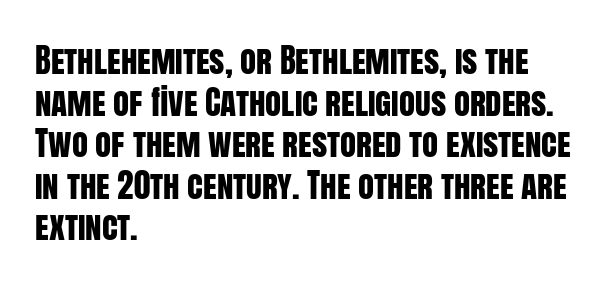
The compositor pushed each line to the left boundary. Underline: absent. Nothing sits at the stroke ends, so this counts as sans-serif. Notice how descenders clear the ascenders below comfortably — that's standard leading.
